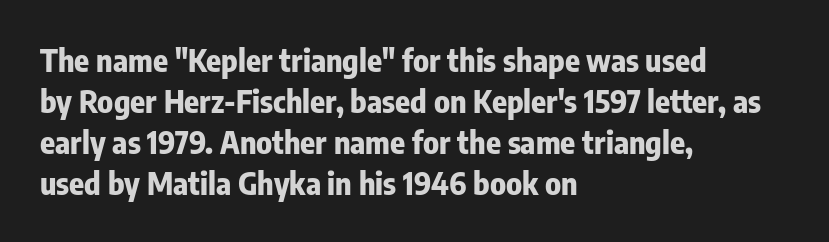
Q: Is the text bold? A: Yes.
Q: Is the text italic (slanted)? A: No, it is upright.
Q: Is the typeface a serif or a sans-serif typeface? A: Sans-serif.
Q: Is the text underlined? A: No.
Q: How is the paragraph aligned? A: Left-aligned.
Q: Is the spacing between letters normal or unusually wide? A: Normal.
Q: Is the spacing between lines tight, normal or loose? A: Normal.
Q: Width (condensed, normal, or wide)? A: Condensed.
Q: Stroke contrast? A: Low.
Q: x-height? A: Medium.
Q: Monospaced? A: No.
